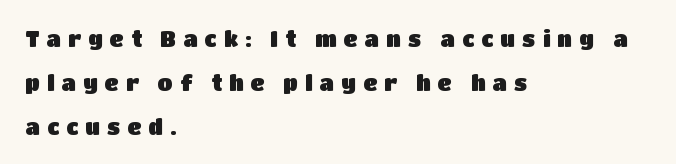
{"italic": "no", "underline": "no", "align": "left", "line_spacing": "loose", "line_spacing_ratio": 2.0, "letter_spacing": "wide", "letter_spacing_em": 0.32, "glyph_px": 22}
